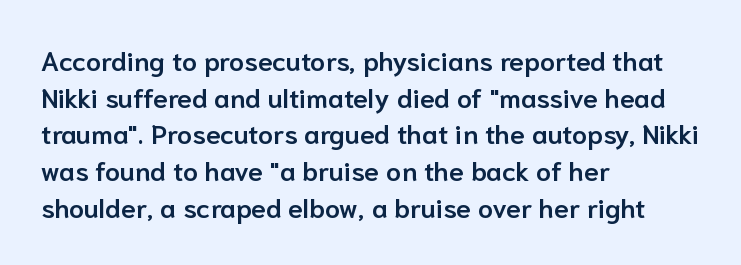
The image shows 27 px text type, upright; set left-aligned, normal line spacing (1.36x), normal letter spacing, not underlined.
